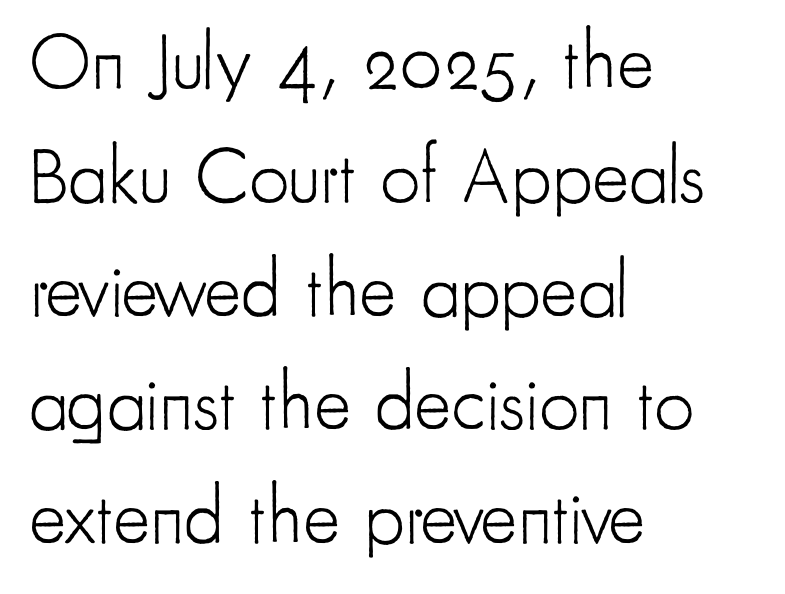
The image shows 79 px light, condensed sans-serif type, upright; set left-aligned, normal line spacing (1.44x), normal letter spacing, not underlined; low stroke contrast and a small x-height.
